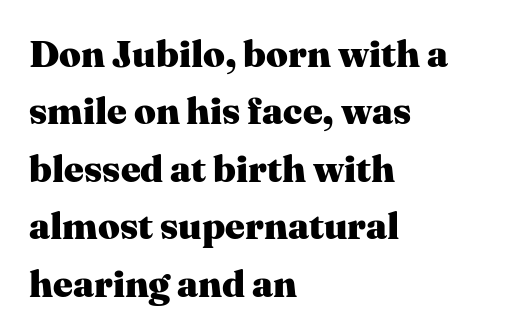
{"serif": "yes", "italic": "no", "bold": "yes", "weight": "heavy", "width": "normal", "stroke_contrast": "medium", "x_height": "medium", "monospaced": "no", "underline": "no", "align": "left", "line_spacing": "normal", "line_spacing_ratio": 1.51, "letter_spacing": "normal", "letter_spacing_em": 0.0, "glyph_px": 38}
